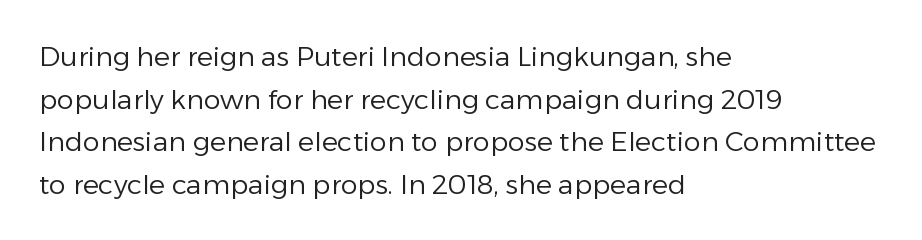
{"italic": "no", "bold": "no", "underline": "no", "align": "left", "line_spacing": "normal", "line_spacing_ratio": 1.58, "letter_spacing": "normal", "letter_spacing_em": 0.0, "glyph_px": 27}
